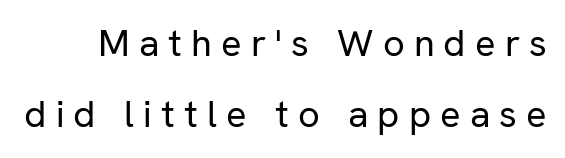
Is there any slant? The stems are plumb. Regarding serifs, this sample does without them. Does extra space separate the letters? Yes, quite a lot of it. Think of a printed novel: that variable character pitch is what you see here. A clean baseline with only descenders dipping below it.
